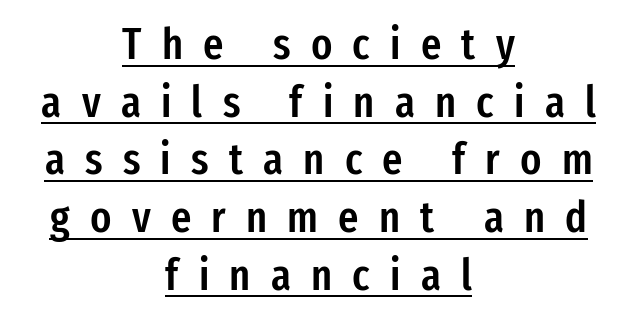
Q: Is the text bold? A: Semi-bold.
Q: Is the text italic (slanted)? A: No, it is upright.
Q: Is the typeface a serif or a sans-serif typeface? A: Sans-serif.
Q: Is the text underlined? A: Yes.
Q: How is the paragraph aligned? A: Centered.
Q: Is the spacing between letters normal or unusually wide? A: Unusually wide.
Q: Is the spacing between lines tight, normal or loose? A: Normal.
Q: Width (condensed, normal, or wide)? A: Condensed.
Q: Stroke contrast? A: Low.
Q: x-height? A: Medium.
Q: Monospaced? A: No.
